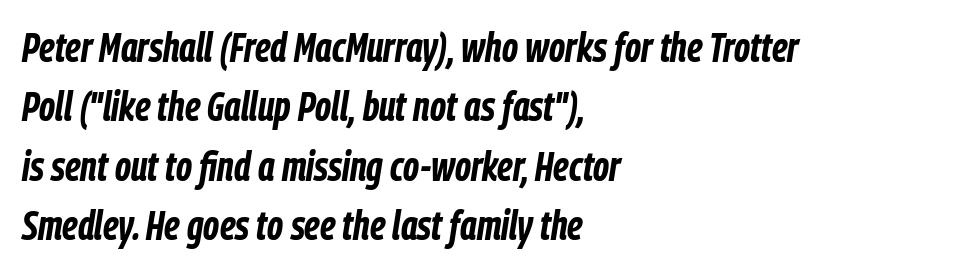
Q: Is the text bold? A: Yes.
Q: Is the text italic (slanted)? A: Yes, it leans right by about 9 degrees.
Q: Is the text underlined? A: No.
Q: How is the paragraph aligned? A: Left-aligned.
Q: Is the spacing between letters normal or unusually wide? A: Normal.
Q: Is the spacing between lines tight, normal or loose? A: Normal.
Q: Width (condensed, normal, or wide)? A: Condensed.
Q: Stroke contrast? A: Low.
Q: x-height? A: Medium.
Q: Monospaced? A: No.
